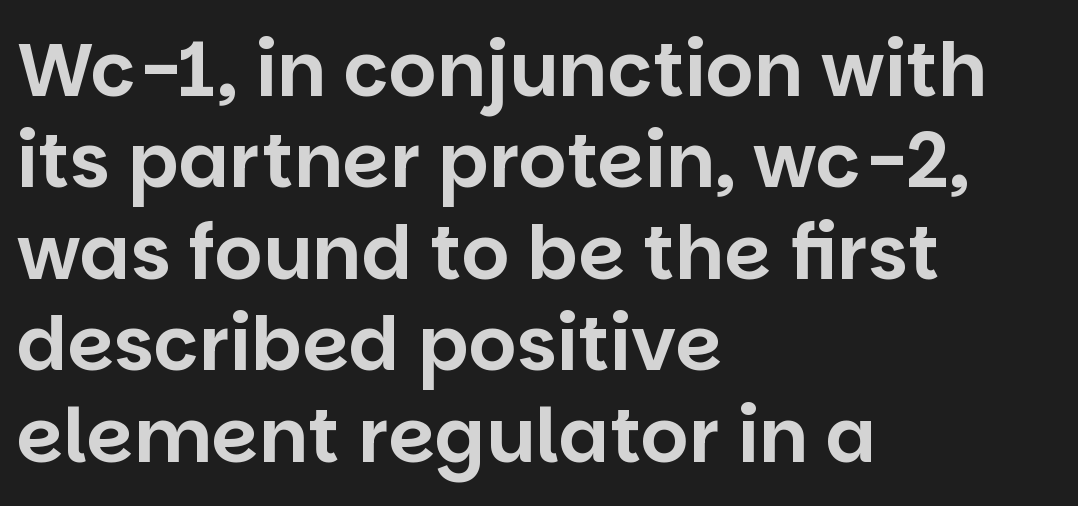
The image shows 75 px sans-serif type, upright; set left-aligned, line spacing 1.22x, normal letter spacing, not underlined; low stroke contrast and a large x-height.
